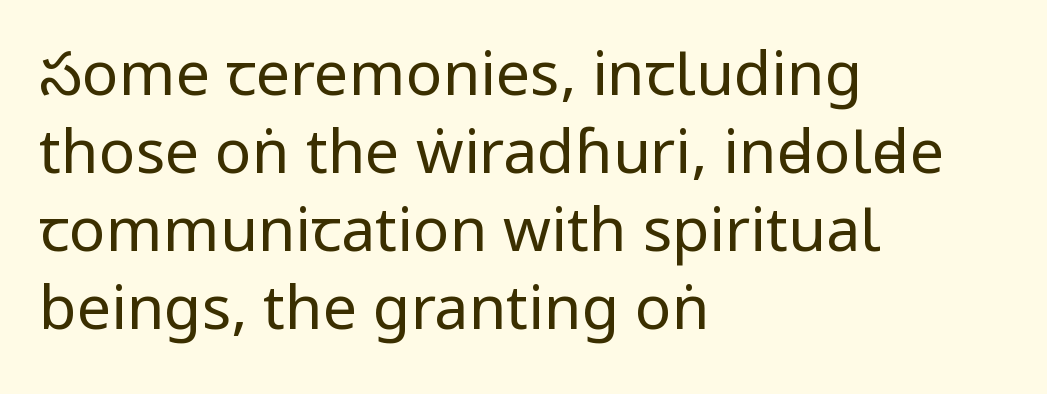
Q: Is the text bold? A: No.
Q: Is the text italic (slanted)? A: No, it is upright.
Q: Is the typeface a serif or a sans-serif typeface? A: Sans-serif.
Q: Is the text underlined? A: No.
Q: How is the paragraph aligned? A: Left-aligned.
Q: Is the spacing between letters normal or unusually wide? A: Normal.
Q: Is the spacing between lines tight, normal or loose? A: Normal.
Q: Width (condensed, normal, or wide)? A: Condensed.
Q: Stroke contrast? A: Low.
Q: x-height? A: Large.
Q: Monospaced? A: No.
